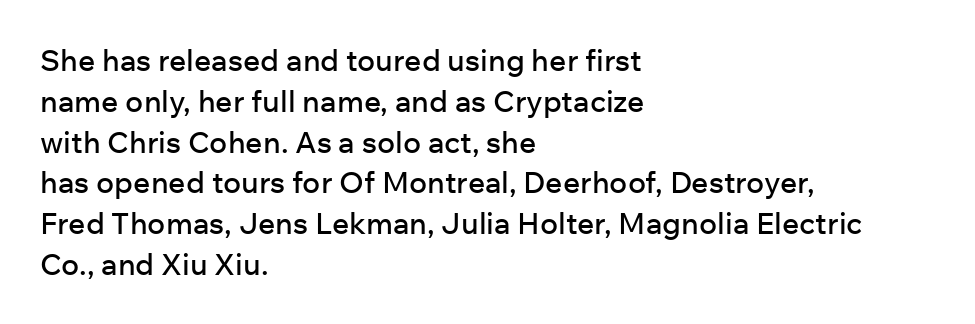
{"serif": "no", "italic": "no", "width": "normal", "stroke_contrast": "low", "x_height": "medium", "monospaced": "no", "underline": "no", "align": "left", "line_spacing": "normal", "line_spacing_ratio": 1.36, "letter_spacing": "normal", "letter_spacing_em": 0.0, "glyph_px": 30}
